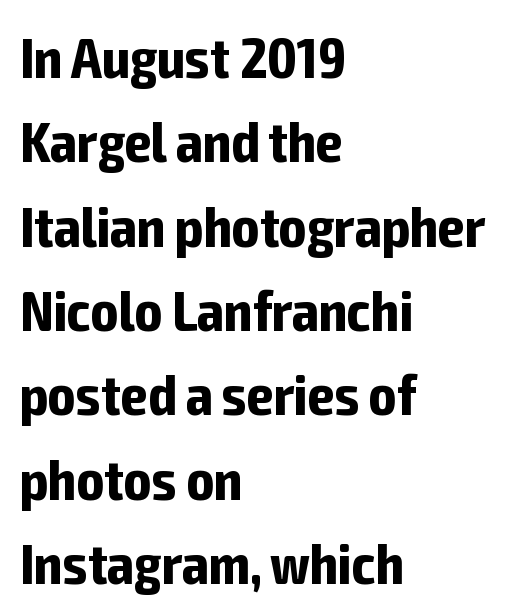
The axis of the letterforms is exactly vertical. Caption: multi-line text, flush left, ragged right. Students, note that the glyphs here touch the page at normal intervals. Honestly, the row spacing looks completely unremarkable.
